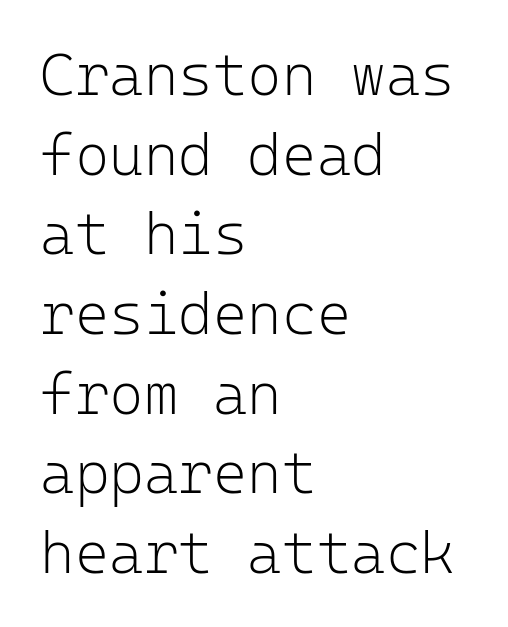
The image shows 59 px light sans-serif type, upright, monospaced; set left-aligned, normal line spacing (1.35x), normal letter spacing, not underlined; low stroke contrast and a medium x-height.
